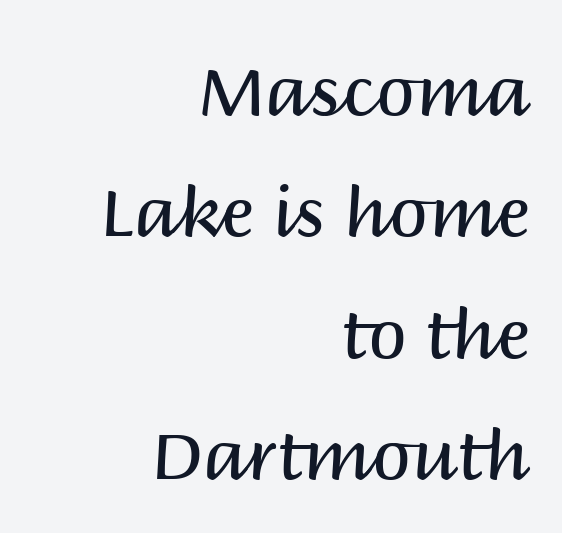
Check the space under the baseline: it is left empty. Check where the strokes stop: nothing finishes them off — pure sans. Do the characters align in a grid? No, the font is proportional.
